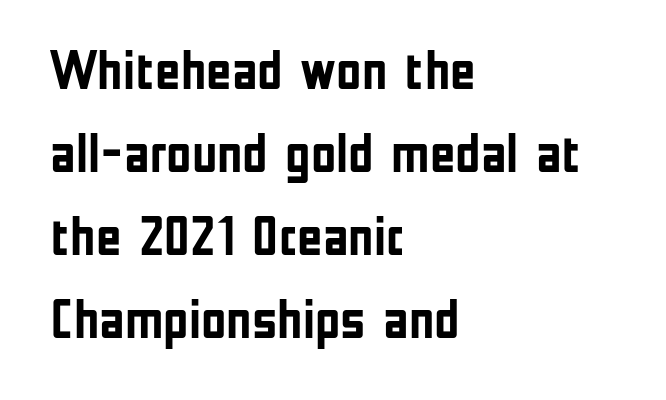
The image shows 55 px semibold, condensed sans-serif type, upright; set left-aligned, normal line spacing (1.51x), normal letter spacing, not underlined; low stroke contrast and a medium x-height.
